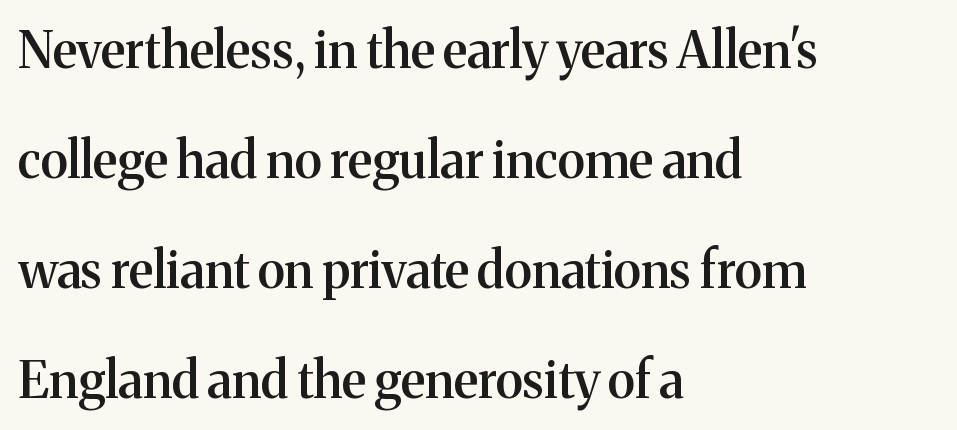
{"serif": "yes", "italic": "no", "bold": "semi", "weight": "semibold", "width": "normal", "stroke_contrast": "medium", "x_height": "medium", "monospaced": "no", "underline": "no", "align": "left", "line_spacing": "loose", "line_spacing_ratio": 2.2, "letter_spacing": "normal", "letter_spacing_em": 0.0, "glyph_px": 50}
